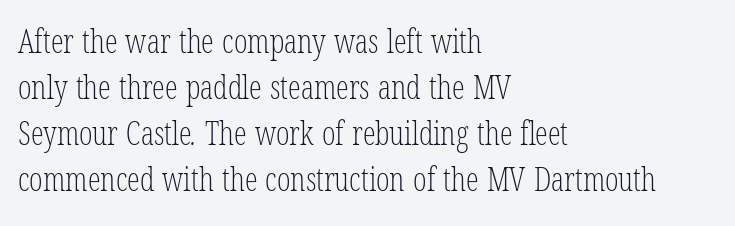
Q: Is the text bold? A: No.
Q: Is the typeface a serif or a sans-serif typeface? A: Serif.
Q: Is the text underlined? A: No.
Q: How is the paragraph aligned? A: Left-aligned.
Q: Is the spacing between letters normal or unusually wide? A: Normal.
Q: Is the spacing between lines tight, normal or loose? A: Normal.
Q: Width (condensed, normal, or wide)? A: Condensed.
Q: Stroke contrast? A: Low.
Q: x-height? A: Medium.
Q: Monospaced? A: No.
